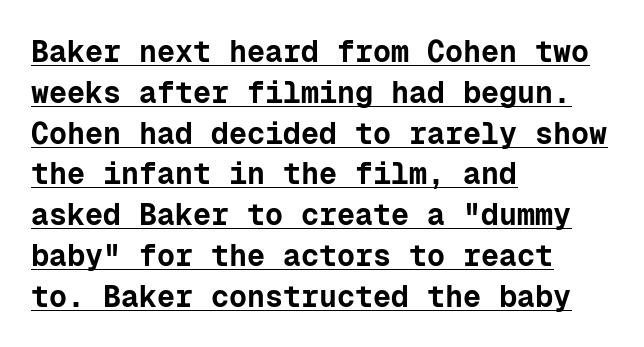
Every stem runs plumb, perpendicular to the baseline. How are the letters spaced? Ordinarily, with no added tracking. A continuous stroke trails under the words, as in a hyperlink. The text block is weighted toward the left margin, trailing off unevenly rightward. Pretty heavy lettering here — definitely bold. In terms of leading, this rendering sits right in the middle.
